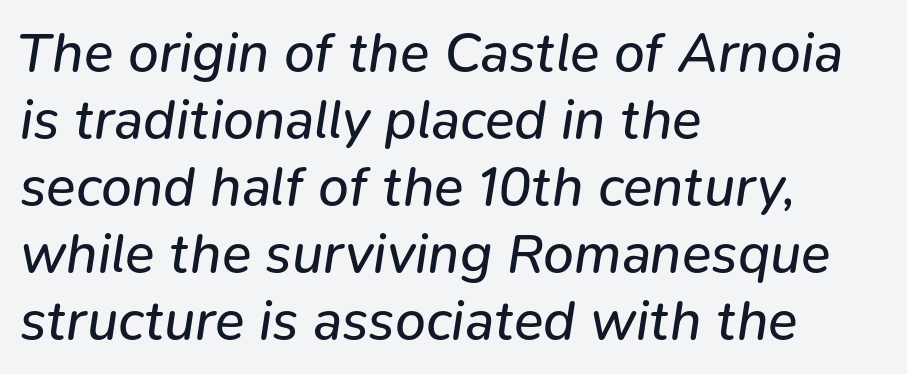
{"italic": "yes", "lean": "right", "slant_degrees": 9, "bold": "no", "weight": "regular", "width": "normal", "stroke_contrast": "low", "x_height": "medium", "monospaced": "no", "underline": "no", "align": "left", "line_spacing_ratio": 1.22, "letter_spacing": "normal", "letter_spacing_em": 0.0, "glyph_px": 55}
